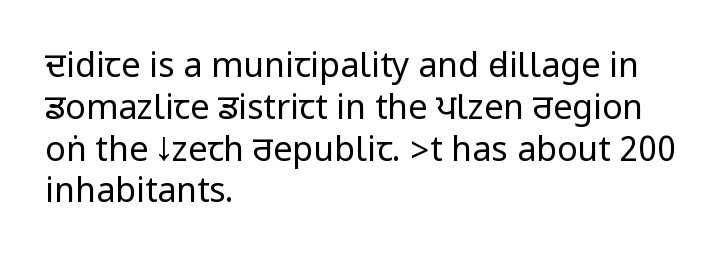
Casual observation: everything's shoved over to the left. Clear beneath every line of the passage. Every stem runs plumb, perpendicular to the baseline. Ink coverage per letter is moderate at most.
